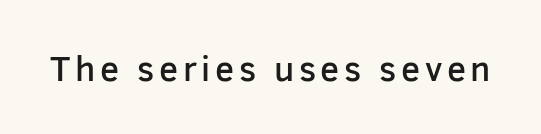
The image shows 35 px semibold sans-serif type, upright; set not underlined; low stroke contrast and a medium x-height.
